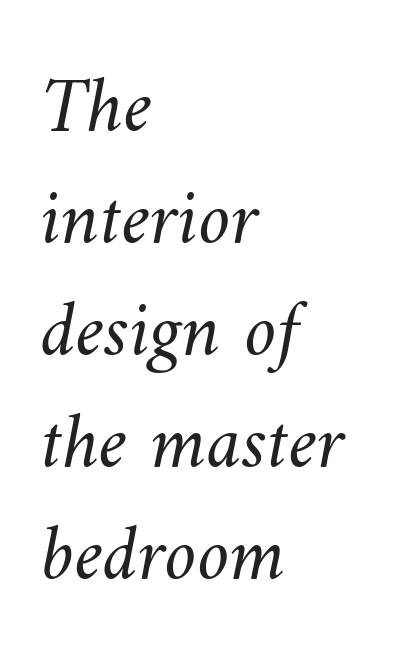
Q: Is the text bold? A: No.
Q: Is the text underlined? A: No.
Q: How is the paragraph aligned? A: Left-aligned.
Q: Is the spacing between letters normal or unusually wide? A: Normal.
Q: Is the spacing between lines tight, normal or loose? A: Normal.
Q: Width (condensed, normal, or wide)? A: Normal.
Q: Stroke contrast? A: Medium.
Q: x-height? A: Small.
Q: Monospaced? A: No.
